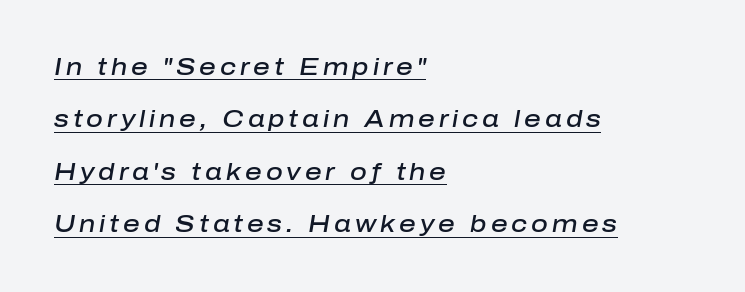
{"italic": "yes", "lean": "right", "slant_degrees": 10, "bold": "semi", "underline": "yes", "align": "left", "line_spacing": "loose", "line_spacing_ratio": 2.28, "glyph_px": 23}
